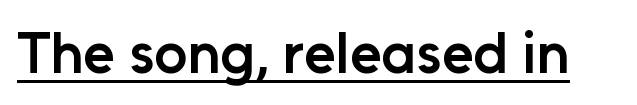
Q: Is the text bold? A: Semi-bold.
Q: Is the text italic (slanted)? A: No, it is upright.
Q: Is the typeface a serif or a sans-serif typeface? A: Sans-serif.
Q: Is the text underlined? A: Yes.
Q: Is the spacing between letters normal or unusually wide? A: Normal.
Q: Width (condensed, normal, or wide)? A: Normal.
Q: Stroke contrast? A: Low.
Q: x-height? A: Medium.
Q: Monospaced? A: No.
